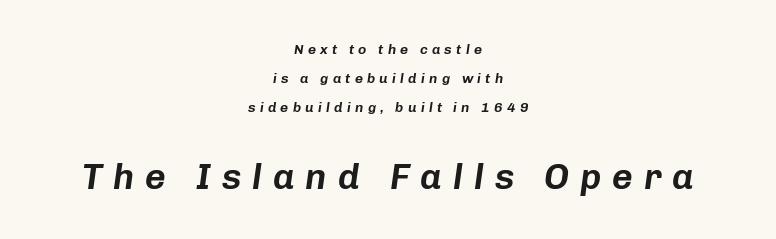
In terms of posture, this sample is oblique. In CSS terms this would be text-align: center. Each row of text sits above clean, open space. Loosely led — the rows are spread out. The letterforms stand isolated, each surrounded by extra space. Which of the two is more prominent by size? The second, at the bottom.
